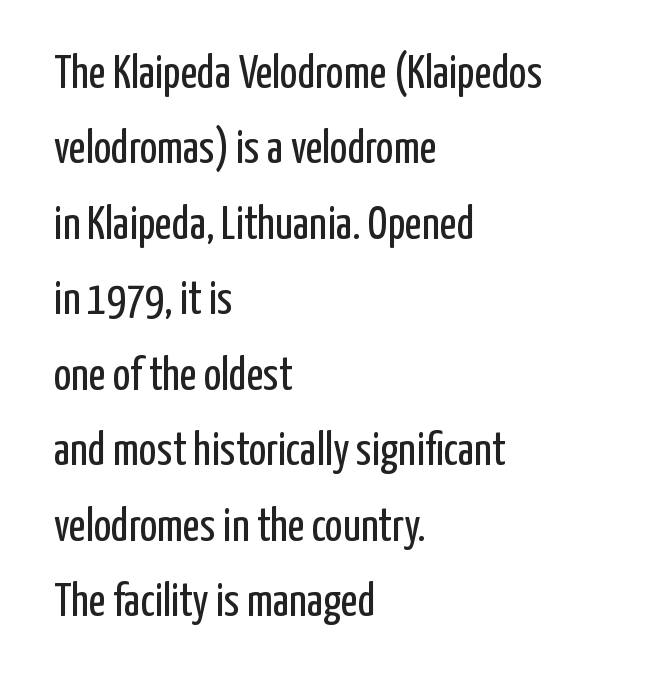
Q: Is the text bold? A: No.
Q: Is the text italic (slanted)? A: No, it is upright.
Q: Is the typeface a serif or a sans-serif typeface? A: Sans-serif.
Q: Is the text underlined? A: No.
Q: How is the paragraph aligned? A: Left-aligned.
Q: Is the spacing between letters normal or unusually wide? A: Normal.
Q: Is the spacing between lines tight, normal or loose? A: Normal.
Q: Width (condensed, normal, or wide)? A: Condensed.
Q: Stroke contrast? A: Low.
Q: x-height? A: Medium.
Q: Monospaced? A: No.
